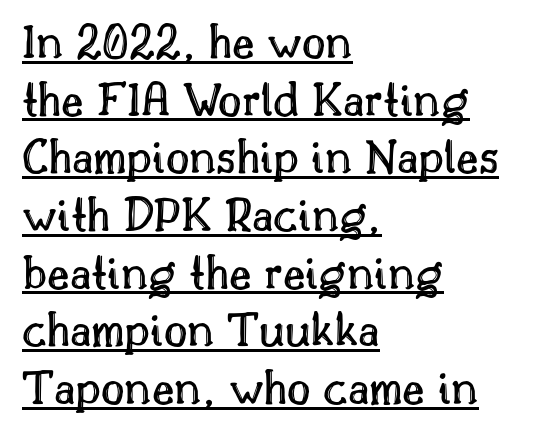
Q: Is the text italic (slanted)? A: No, it is upright.
Q: Is the text underlined? A: Yes.
Q: How is the paragraph aligned? A: Left-aligned.
Q: Is the spacing between letters normal or unusually wide? A: Normal.
Q: Is the spacing between lines tight, normal or loose? A: Tight.
Q: Width (condensed, normal, or wide)? A: Normal.
Q: x-height? A: Small.
Q: Monospaced? A: No.
